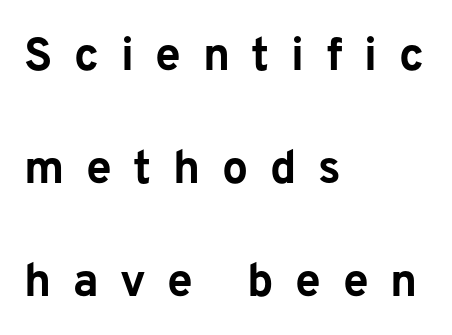
{"serif": "no", "italic": "no", "bold": "yes", "weight": "bold", "width": "normal", "stroke_contrast": "low", "x_height": "medium", "monospaced": "no", "underline": "no", "align": "left", "line_spacing": "loose", "line_spacing_ratio": 2.46, "letter_spacing": "wide", "letter_spacing_em": 0.47, "glyph_px": 46}
